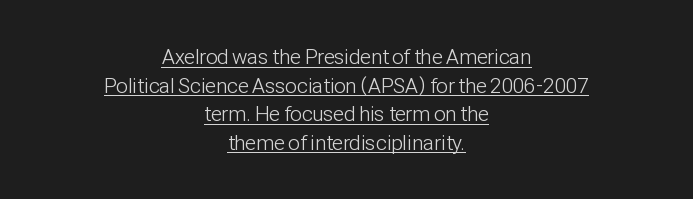
Q: Is the text bold? A: No.
Q: Is the text italic (slanted)? A: No, it is upright.
Q: Is the text underlined? A: Yes.
Q: How is the paragraph aligned? A: Centered.
Q: Is the spacing between letters normal or unusually wide? A: Normal.
Q: Is the spacing between lines tight, normal or loose? A: Normal.
